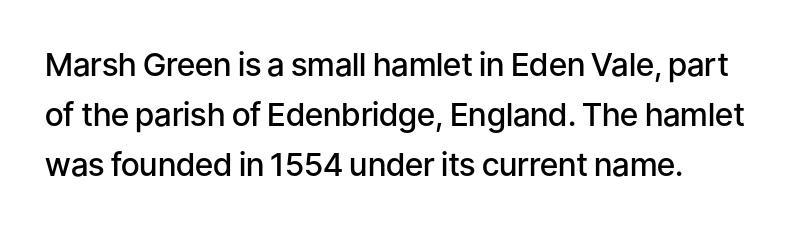
{"serif": "no", "italic": "no", "bold": "semi", "weight": "semibold", "width": "normal", "stroke_contrast": "low", "x_height": "medium", "monospaced": "no", "underline": "no", "line_spacing": "normal", "line_spacing_ratio": 1.56, "letter_spacing": "normal", "letter_spacing_em": 0.0, "glyph_px": 32}
